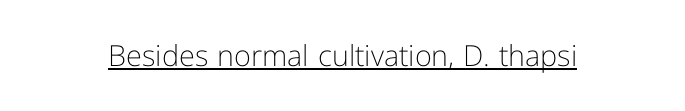
Think of a printed novel: that variable character pitch is what you see here. Nope, not italic — everything's standing straight. What stands out about the letter spacing? Nothing — it is the standard amount. Students, observe the line beneath the letters — that is underlining. The type family on display is of the sans-serif kind. Caption: face not bold, strokes unweighted.
